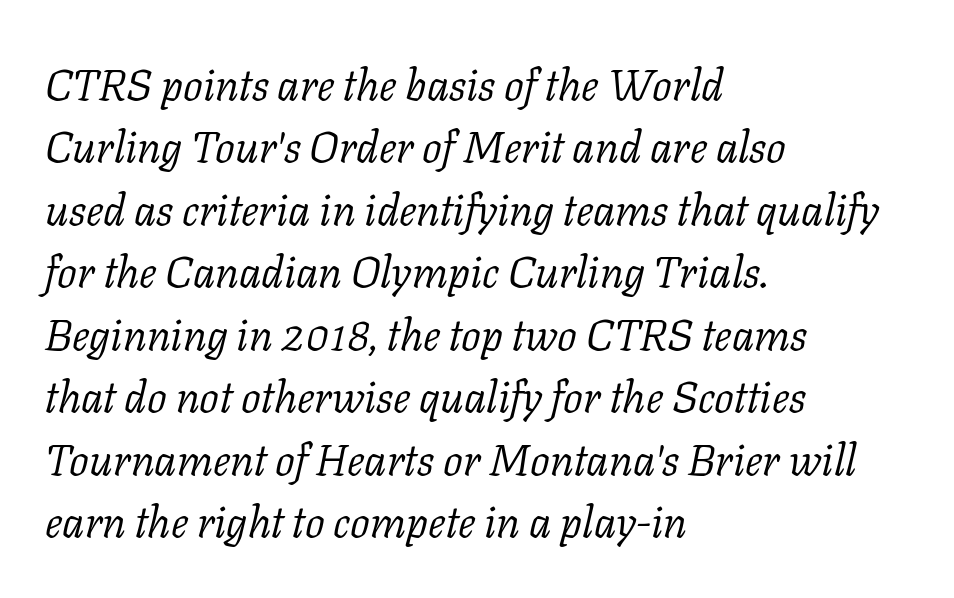
The image shows 44 px light serif type, italic (leaning right); set left-aligned, normal line spacing (1.42x), normal letter spacing, not underlined; low stroke contrast and a medium x-height.
